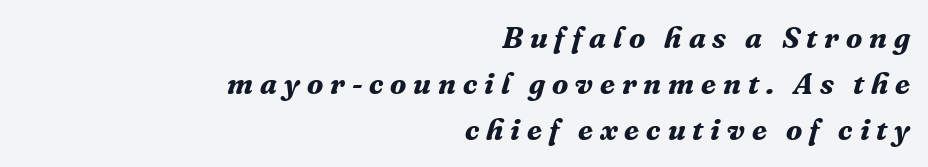
{"serif": "yes", "italic": "yes", "lean": "right", "slant_degrees": 16, "bold": "yes", "weight": "bold", "width": "normal", "stroke_contrast": "medium", "x_height": "medium", "monospaced": "no", "underline": "no", "align": "right", "line_spacing": "normal", "line_spacing_ratio": 1.54, "letter_spacing": "wide", "letter_spacing_em": 0.23, "glyph_px": 30}
